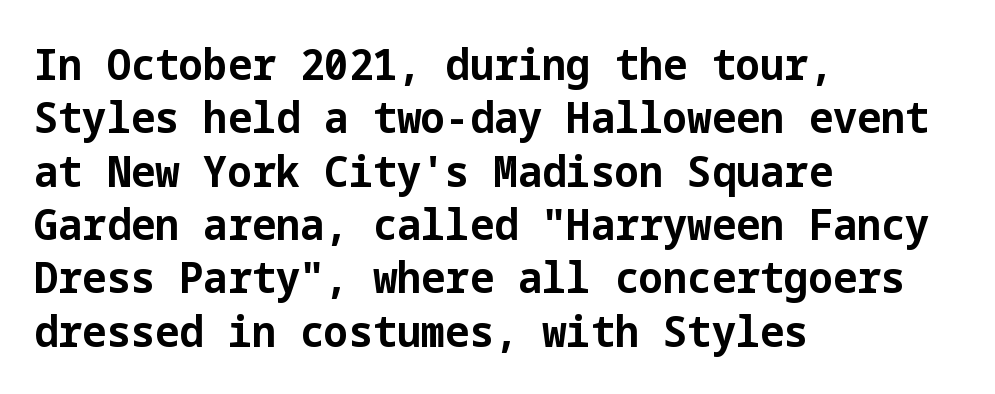
{"serif": "no", "italic": "no", "bold": "yes", "weight": "bold", "width": "normal", "stroke_contrast": "low", "x_height": "medium", "underline": "no", "align": "left", "line_spacing_ratio": 1.24, "letter_spacing": "normal", "letter_spacing_em": 0.0, "glyph_px": 43}
